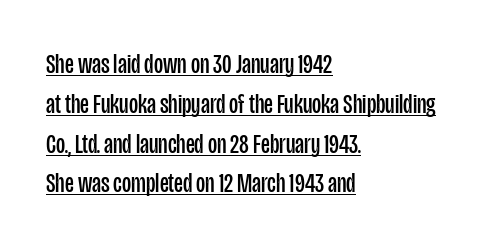
Notice how the stems are strictly vertical — no italics here. These lines stack with their left ends in a neat column. Note: no serifs on the glyphs. Caption: face not bold, strokes unweighted.
